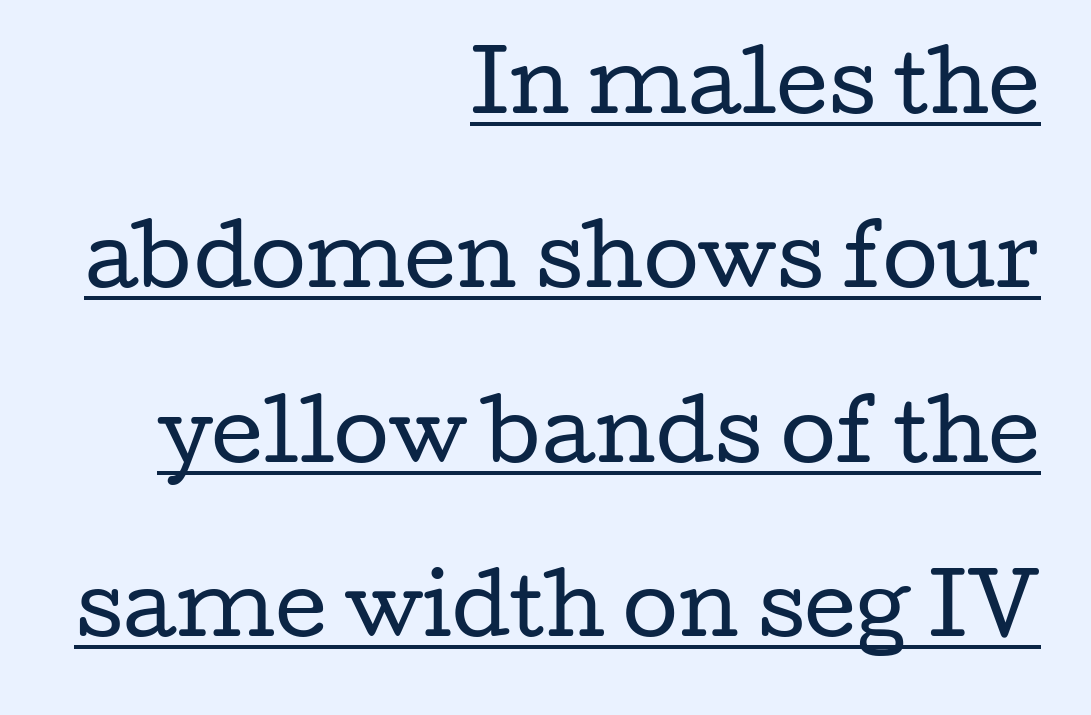
Q: Is the text bold? A: No.
Q: Is the text italic (slanted)? A: No, it is upright.
Q: Is the typeface a serif or a sans-serif typeface? A: Serif.
Q: Is the text underlined? A: Yes.
Q: How is the paragraph aligned? A: Right-aligned.
Q: Is the spacing between letters normal or unusually wide? A: Normal.
Q: Is the spacing between lines tight, normal or loose? A: Loose.
Q: Width (condensed, normal, or wide)? A: Wide.
Q: Stroke contrast? A: Low.
Q: x-height? A: Medium.
Q: Monospaced? A: No.
